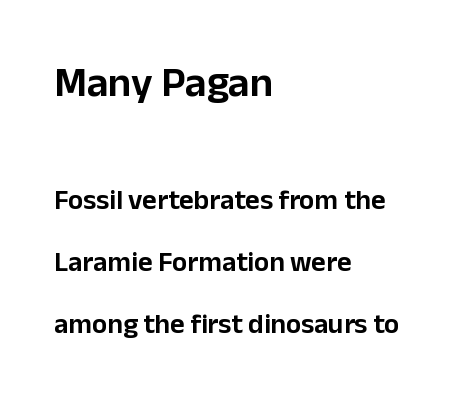
Tracking value appears to be zero — textbook default spacing. Successive baselines arrive slowly, with a big drop between each. The face used here is proportionally spaced, like ordinary book or web type. The upper block of text is set noticeably larger than the block beneath it. Underlining? Definitely not there. Layout note: lines flush left.
